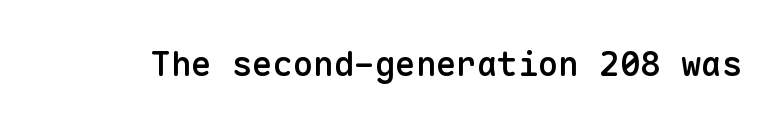
{"serif": "no", "italic": "no", "bold": "semi", "weight": "semibold", "width": "normal", "stroke_contrast": "low", "x_height": "medium", "monospaced": "yes", "underline": "no", "letter_spacing": "normal", "letter_spacing_em": 0.0, "glyph_px": 34}
